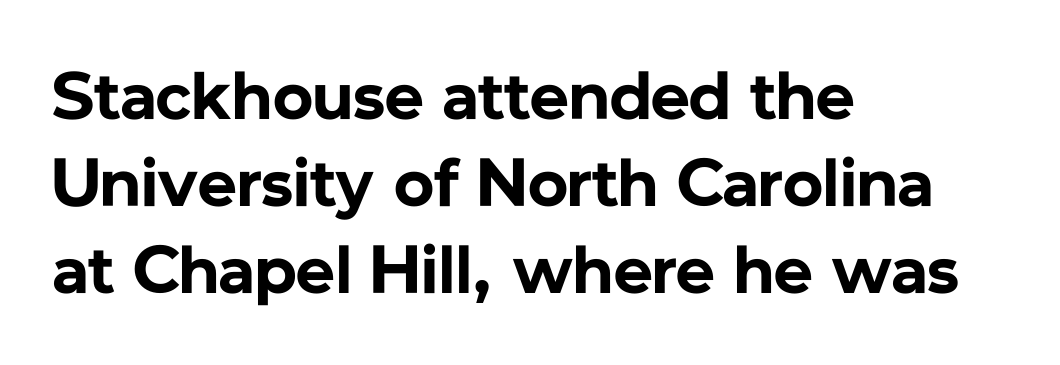
The image shows 68 px bold sans-serif type, upright; set left-aligned, normal line spacing (1.28x), normal letter spacing, not underlined; low stroke contrast and a medium x-height.
